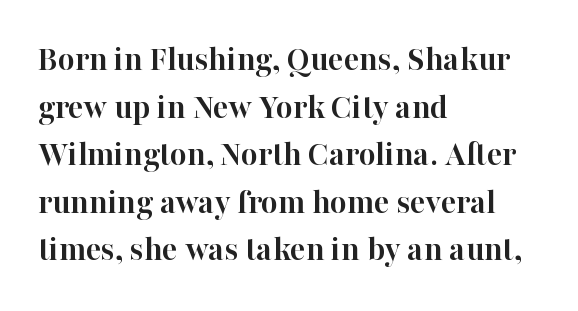
Q: Is the text bold? A: Yes.
Q: Is the text italic (slanted)? A: No, it is upright.
Q: Is the typeface a serif or a sans-serif typeface? A: Serif.
Q: Is the text underlined? A: No.
Q: How is the paragraph aligned? A: Left-aligned.
Q: Is the spacing between letters normal or unusually wide? A: Normal.
Q: Is the spacing between lines tight, normal or loose? A: Normal.
Q: Width (condensed, normal, or wide)? A: Normal.
Q: Stroke contrast? A: High.
Q: x-height? A: Medium.
Q: Monospaced? A: No.
